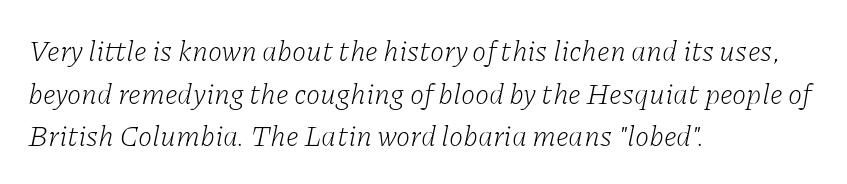
{"serif": "yes", "italic": "yes", "lean": "right", "slant_degrees": 11, "bold": "no", "weight": "light", "width": "normal", "stroke_contrast": "low", "x_height": "medium", "monospaced": "no", "underline": "no", "align": "left", "line_spacing": "normal", "line_spacing_ratio": 1.47, "letter_spacing": "normal", "letter_spacing_em": 0.0, "glyph_px": 29}
